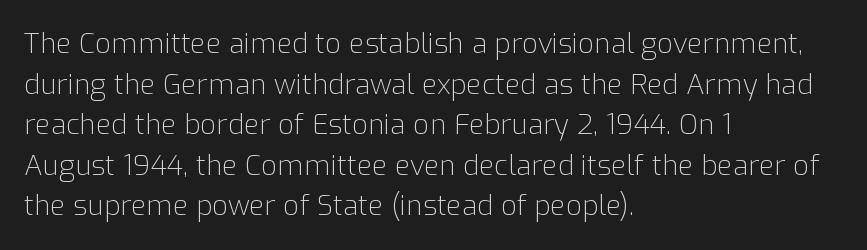
The image shows 28 px light sans-serif type, upright; set left-aligned, normal line spacing (1.45x), normal letter spacing, not underlined; low stroke contrast and a medium x-height.
